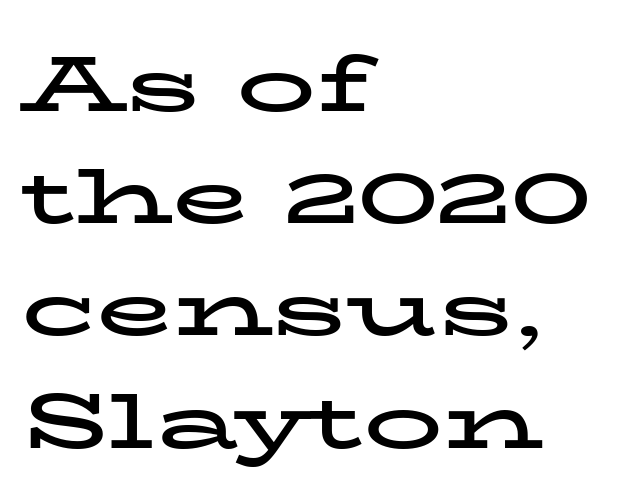
Here the designer chose a conventional face with non-uniform glyph widths. Anything drawn beneath the words? Only blank space. Style check: upright. The gaps between neighbouring characters are ordinary and unremarkable. Typeset ragged right — the left edge is the straight one.
